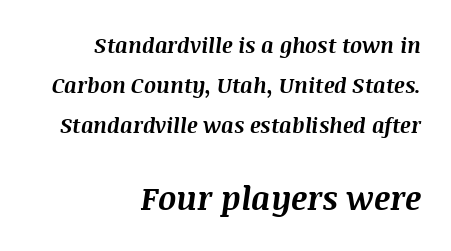
{"italic": "yes", "lean": "right", "slant_degrees": 8, "bold": "yes", "weight": "bold", "width": "normal", "stroke_contrast": "medium", "x_height": "large", "monospaced": "no", "underline": "no", "align": "right", "line_spacing": "loose", "line_spacing_ratio": 1.9, "letter_spacing": "normal", "letter_spacing_em": 0.0, "larger_block": "second", "size_ratio": 1.52, "glyph_px": 32}
